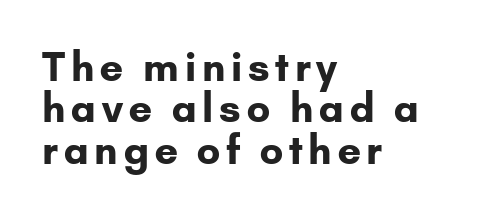
{"serif": "no", "italic": "no", "bold": "yes", "weight": "bold", "width": "normal", "stroke_contrast": "low", "x_height": "small", "monospaced": "no", "underline": "no", "align": "left", "line_spacing": "tight", "line_spacing_ratio": 1.06, "glyph_px": 39}
